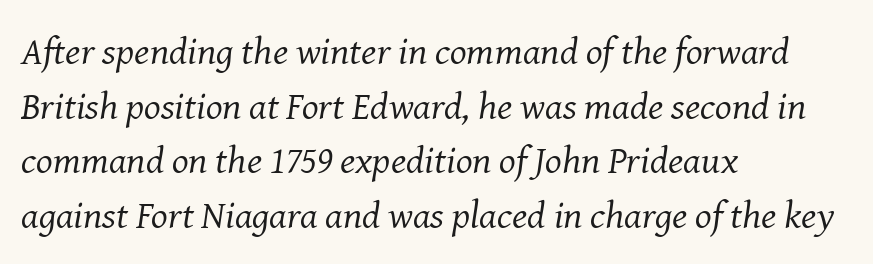
Q: Is the text bold? A: No.
Q: Is the text italic (slanted)? A: Yes, it leans right by about 8 degrees.
Q: Is the typeface a serif or a sans-serif typeface? A: Serif.
Q: Is the text underlined? A: No.
Q: How is the paragraph aligned? A: Left-aligned.
Q: Is the spacing between letters normal or unusually wide? A: Normal.
Q: Is the spacing between lines tight, normal or loose? A: Normal.
Q: Width (condensed, normal, or wide)? A: Normal.
Q: Stroke contrast? A: Medium.
Q: x-height? A: Medium.
Q: Monospaced? A: No.
